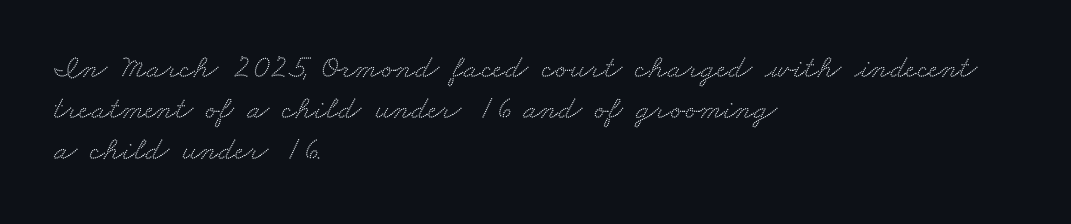
This is serif lettering, the kind often seen in printed books. Plain, unruled lines of type. Students, note that the glyphs here touch the page at normal intervals. The passage shown is typed in a proportional face where columns would drift.
